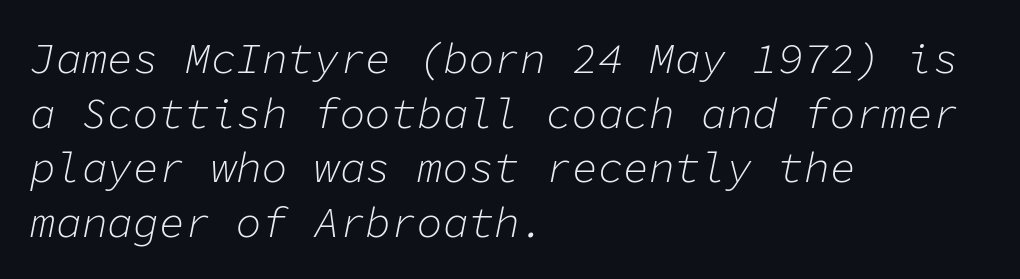
The image shows 43 px light type, italic (leaning right), monospaced; set left-aligned, normal line spacing (1.27x), normal letter spacing, not underlined; low stroke contrast and a medium x-height.
